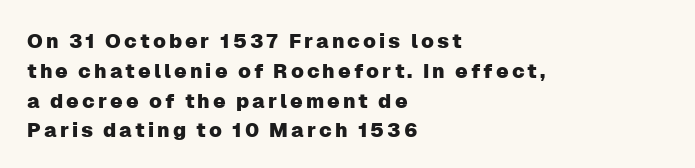
Type without underlining. Successive baselines arrive at the customary interval. The typesetter chose a ragged-right arrangement here. The font's upright variant was chosen for this text.
